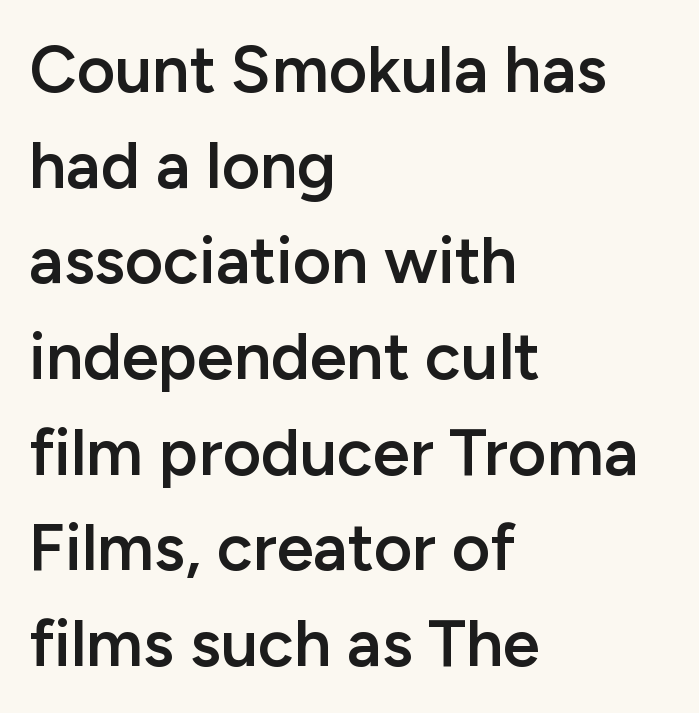
{"serif": "no", "italic": "no", "bold": "semi", "weight": "semibold", "width": "normal", "stroke_contrast": "low", "x_height": "medium", "monospaced": "no", "underline": "no", "align": "left", "line_spacing": "normal", "line_spacing_ratio": 1.45, "letter_spacing": "normal", "letter_spacing_em": 0.0, "glyph_px": 66}
